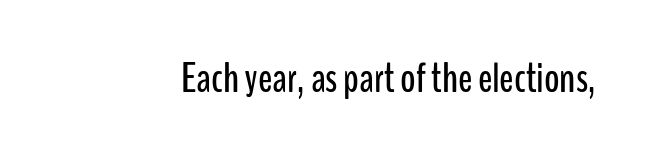
Plain, unruled lines of type. A typesetter would call this proportional, since set widths differ per character. Font category for this specimen: sans-serif. It's the straight-up-and-down kind of type. You could call the tracking neutral — neither tight nor loose.
